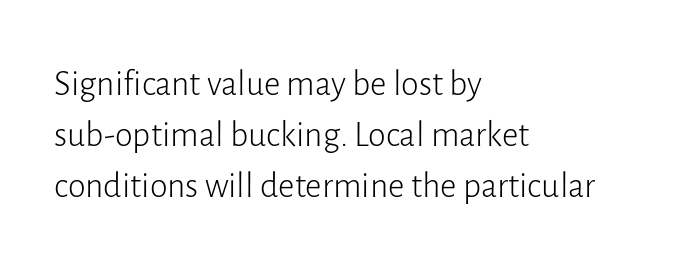
{"serif": "no", "italic": "no", "bold": "no", "weight": "light", "width": "normal", "stroke_contrast": "low", "x_height": "medium", "monospaced": "no", "underline": "no", "align": "left", "line_spacing": "normal", "line_spacing_ratio": 1.41, "letter_spacing": "normal", "letter_spacing_em": 0.0, "glyph_px": 36}
